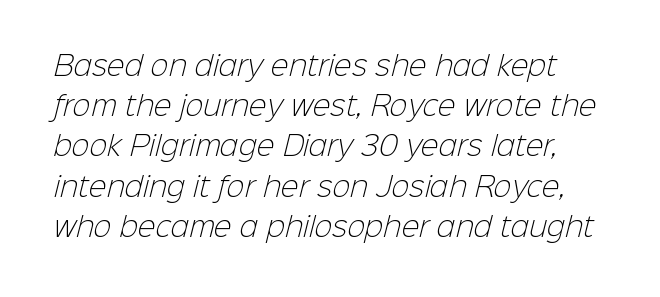
{"bold": "no", "underline": "no", "line_spacing": "normal", "line_spacing_ratio": 1.49, "letter_spacing": "normal", "letter_spacing_em": 0.0, "glyph_px": 27}
